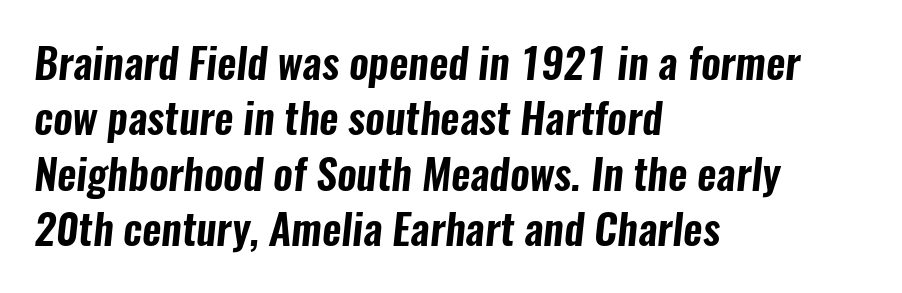
A typesetter would label this face a sans. The gap between lines stays unmarked. You could call the tracking neutral — neither tight nor loose. Reading down the column, the eye jumps a familiar distance to each next line. Proportional: the letters do not fall into vertical columns.
